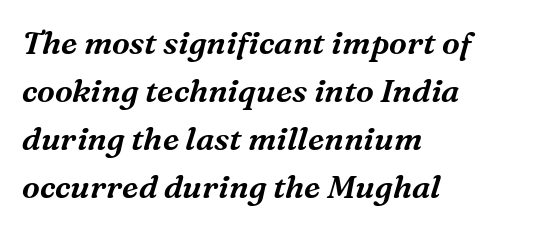
The image shows 32 px serif type, italic (leaning right); set left-aligned, normal line spacing (1.5x), normal letter spacing, not underlined; medium stroke contrast and a medium x-height.
